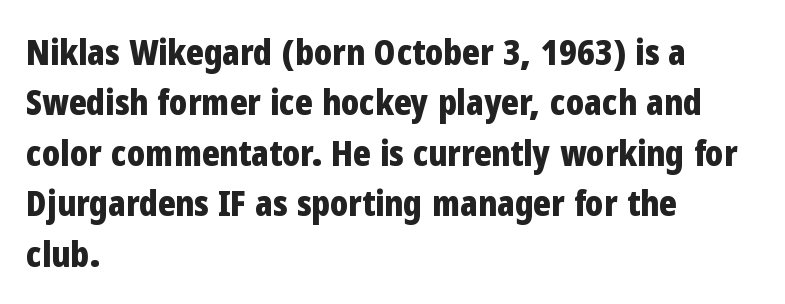
{"serif": "no", "italic": "no", "bold": "yes", "weight": "bold", "width": "condensed", "stroke_contrast": "low", "x_height": "medium", "monospaced": "no", "underline": "no", "align": "left", "line_spacing": "normal", "line_spacing_ratio": 1.4, "letter_spacing": "normal", "letter_spacing_em": 0.0, "glyph_px": 36}
